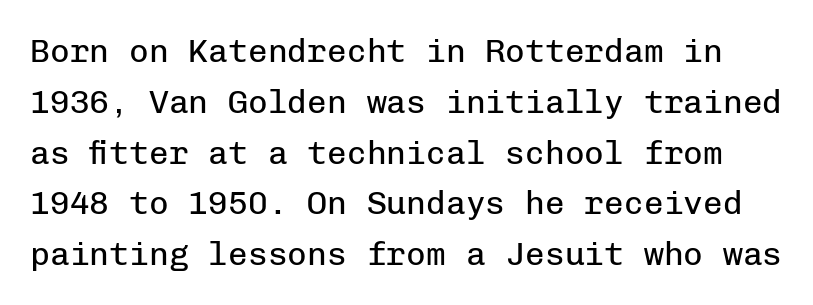
The image shows 33 px regular-weight sans-serif type, upright, monospaced; set normal line spacing (1.54x), normal letter spacing, not underlined; low stroke contrast and a medium x-height.
